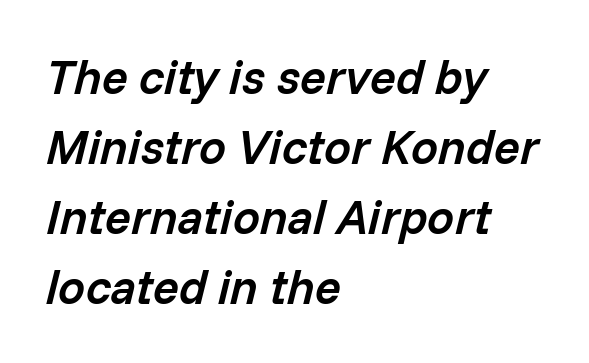
The image shows 48 px semibold type, italic (leaning right); set left-aligned, normal line spacing (1.46x), normal letter spacing, not underlined; low stroke contrast and a medium x-height.
